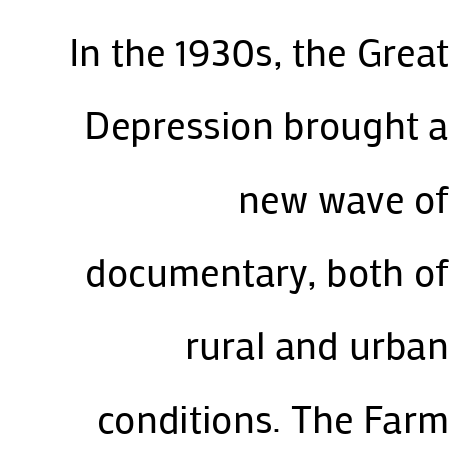
{"serif": "no", "italic": "no", "bold": "no", "weight": "regular", "width": "normal", "stroke_contrast": "low", "x_height": "medium", "monospaced": "no", "underline": "no", "align": "right", "line_spacing_ratio": 1.88, "letter_spacing": "normal", "letter_spacing_em": 0.0, "glyph_px": 39}
